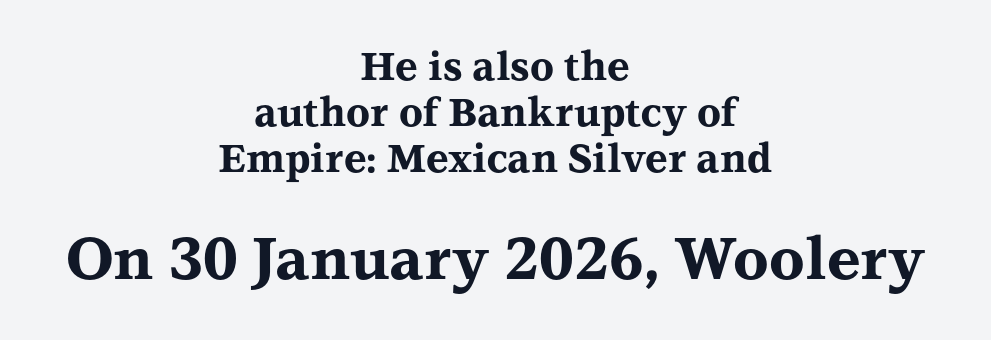
The text block is weighted toward neither margin, spreading evenly from the middle. Spacing verdict: proportional, widths tailored to each character. Look at the tracking — it's just the regular setting, nothing added. These two chunks differ in scale, with the bottom chunk taking the larger measure. The gap between lines stays unmarked.
